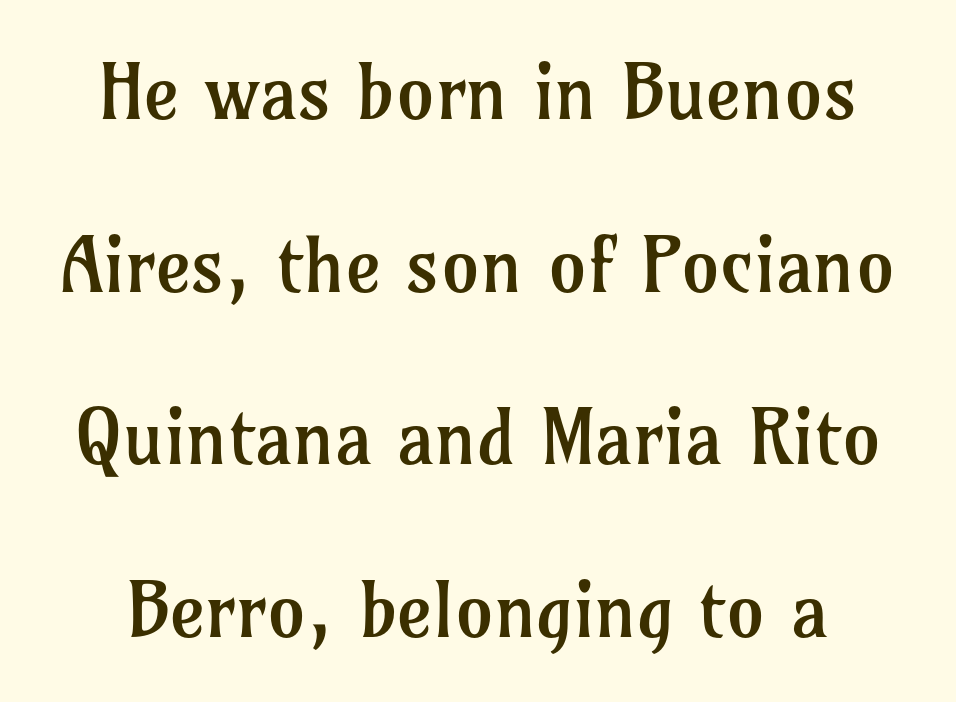
The image shows 76 px regular-weight serif type, upright; set loose line spacing (2.27x), normal letter spacing, not underlined; low stroke contrast and a medium x-height.
